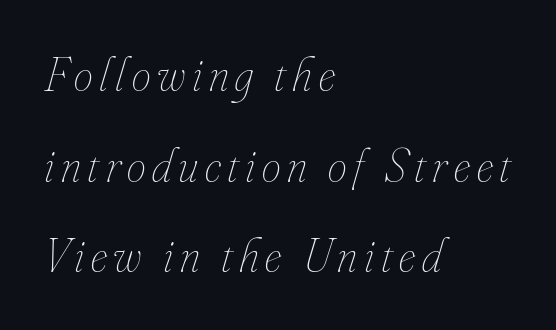
The image shows 48 px thin, condensed type, italic (leaning right); set left-aligned, line spacing 1.89x, not underlined; low stroke contrast and a small x-height.
